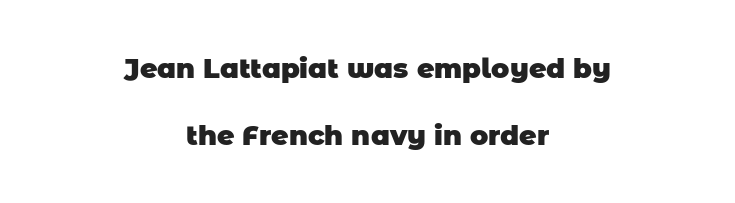
The image shows 27 px bold type; set centered, loose line spacing (2.47x), normal letter spacing, not underlined.
